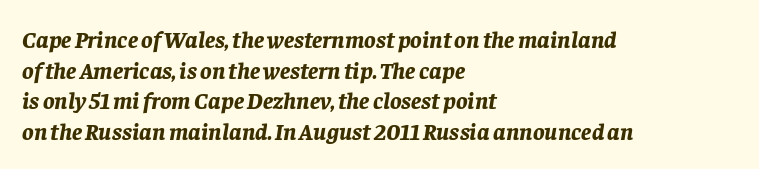
Q: Is the text bold? A: Yes.
Q: Is the text italic (slanted)? A: Yes, it leans right by about 8 degrees.
Q: Is the text underlined? A: No.
Q: How is the paragraph aligned? A: Left-aligned.
Q: Is the spacing between letters normal or unusually wide? A: Normal.
Q: Is the spacing between lines tight, normal or loose? A: Normal.
